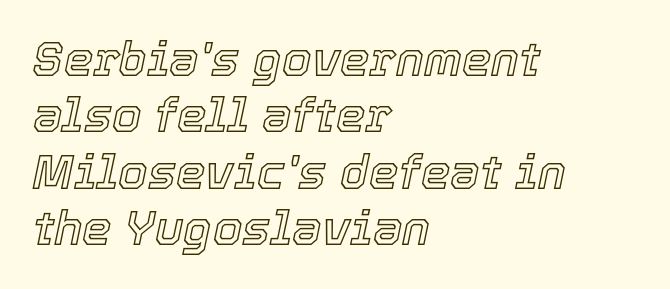
The image shows 47 px text type, italic (leaning right); set left-aligned, line spacing 1.2x, normal letter spacing, not underlined; a medium x-height.
